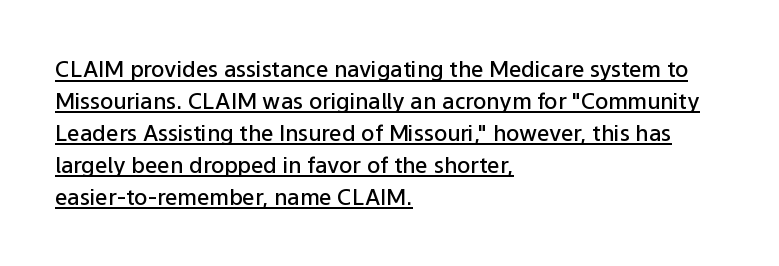
The image shows 22 px text type, upright; set left-aligned, normal line spacing (1.45x), normal letter spacing, underlined.
